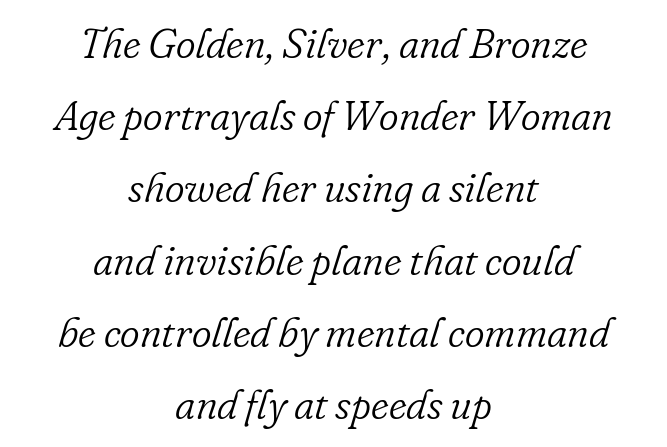
The image shows 42 px light serif type, italic (leaning right); set centered, line spacing 1.72x, normal letter spacing, not underlined; low stroke contrast and a small x-height.
